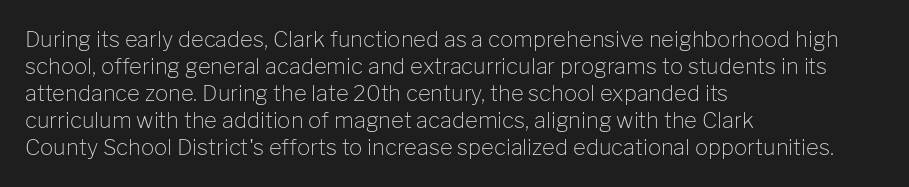
Beneath every word, the page is bare. The lettering holds an erect, upright posture throughout. Caption: face not bold, strokes unweighted. The gaps between neighbouring characters are ordinary and unremarkable.
